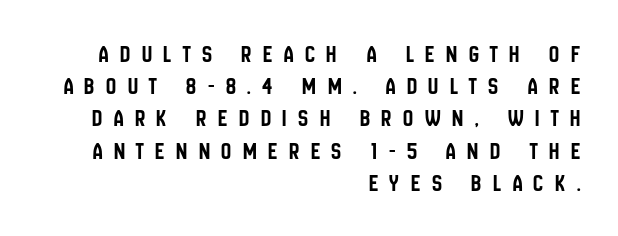
Q: Is the text italic (slanted)? A: No, it is upright.
Q: Is the text underlined? A: No.
Q: How is the paragraph aligned? A: Right-aligned.
Q: Is the spacing between letters normal or unusually wide? A: Unusually wide.
Q: Is the spacing between lines tight, normal or loose? A: Normal.
